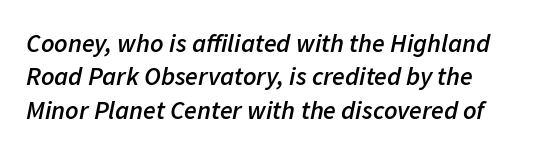
Q: Is the text bold? A: Semi-bold.
Q: Is the text italic (slanted)? A: Yes, it leans right by about 11 degrees.
Q: Is the text underlined? A: No.
Q: Is the spacing between letters normal or unusually wide? A: Normal.
Q: Is the spacing between lines tight, normal or loose? A: Normal.
